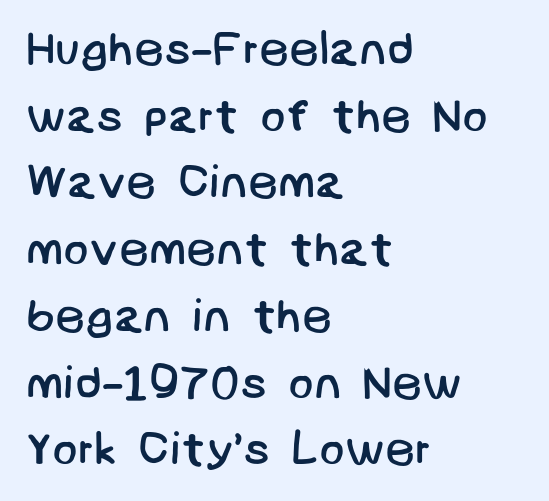
Q: Is the text bold? A: No.
Q: Is the typeface a serif or a sans-serif typeface? A: Sans-serif.
Q: Is the text underlined? A: No.
Q: How is the paragraph aligned? A: Left-aligned.
Q: Is the spacing between letters normal or unusually wide? A: Normal.
Q: Is the spacing between lines tight, normal or loose? A: Normal.
Q: Width (condensed, normal, or wide)? A: Normal.
Q: Stroke contrast? A: Low.
Q: x-height? A: Large.
